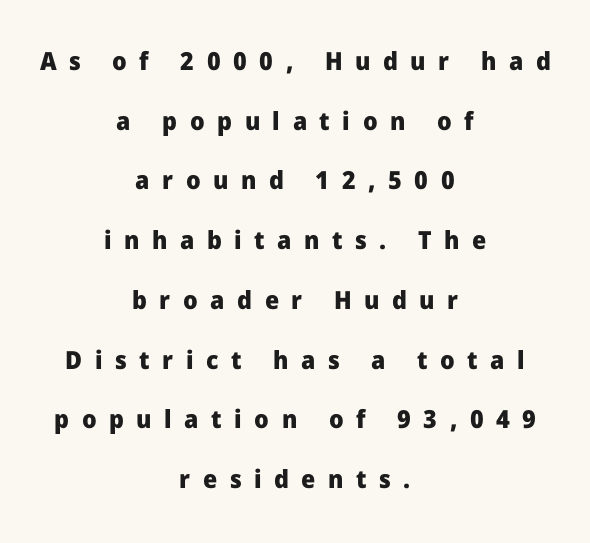
Q: Is the text bold? A: Yes.
Q: Is the text italic (slanted)? A: No, it is upright.
Q: Is the text underlined? A: No.
Q: How is the paragraph aligned? A: Centered.
Q: Is the spacing between letters normal or unusually wide? A: Unusually wide.
Q: Is the spacing between lines tight, normal or loose? A: Loose.
